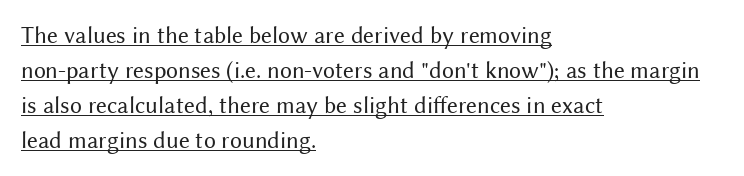
Q: Is the text bold? A: No.
Q: Is the text italic (slanted)? A: No, it is upright.
Q: Is the text underlined? A: Yes.
Q: How is the paragraph aligned? A: Left-aligned.
Q: Is the spacing between letters normal or unusually wide? A: Normal.
Q: Is the spacing between lines tight, normal or loose? A: Normal.
